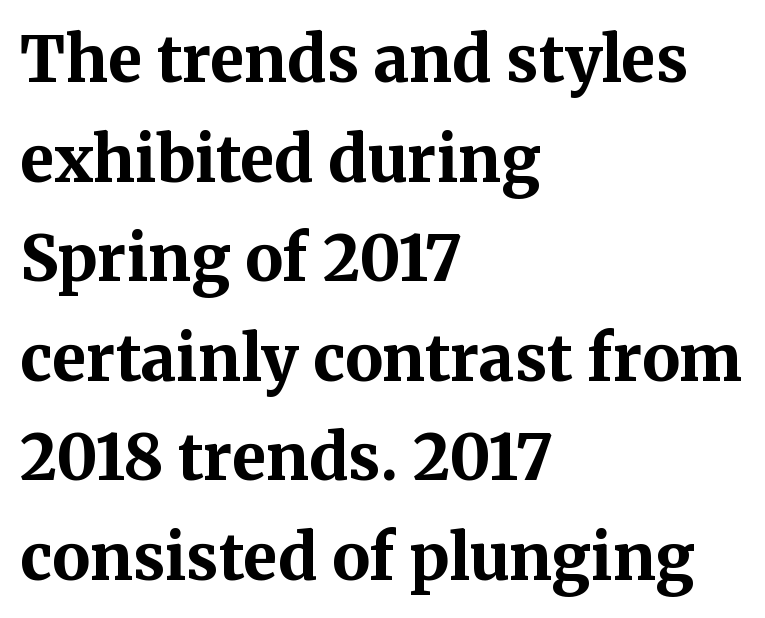
The image shows 63 px bold serif type, upright; set left-aligned, normal line spacing (1.58x), normal letter spacing, not underlined; medium stroke contrast and a medium x-height.
